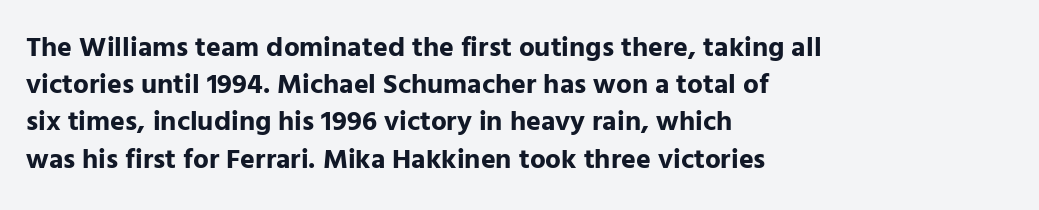
{"serif": "no", "italic": "no", "bold": "yes", "weight": "bold", "width": "normal", "stroke_contrast": "low", "x_height": "medium", "monospaced": "no", "underline": "no", "align": "left", "line_spacing": "normal", "line_spacing_ratio": 1.33, "letter_spacing": "normal", "letter_spacing_em": 0.0, "glyph_px": 28}
